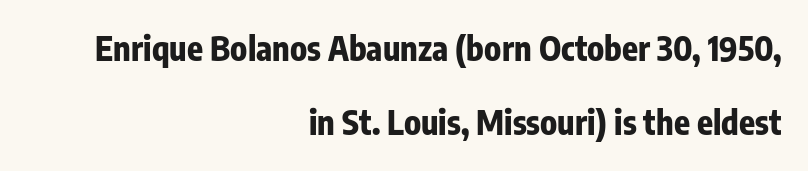
{"serif": "no", "italic": "no", "bold": "yes", "weight": "bold", "width": "condensed", "stroke_contrast": "low", "x_height": "medium", "monospaced": "no", "underline": "no", "align": "right", "line_spacing": "loose", "line_spacing_ratio": 2.25, "letter_spacing": "normal", "letter_spacing_em": 0.0, "glyph_px": 33}
